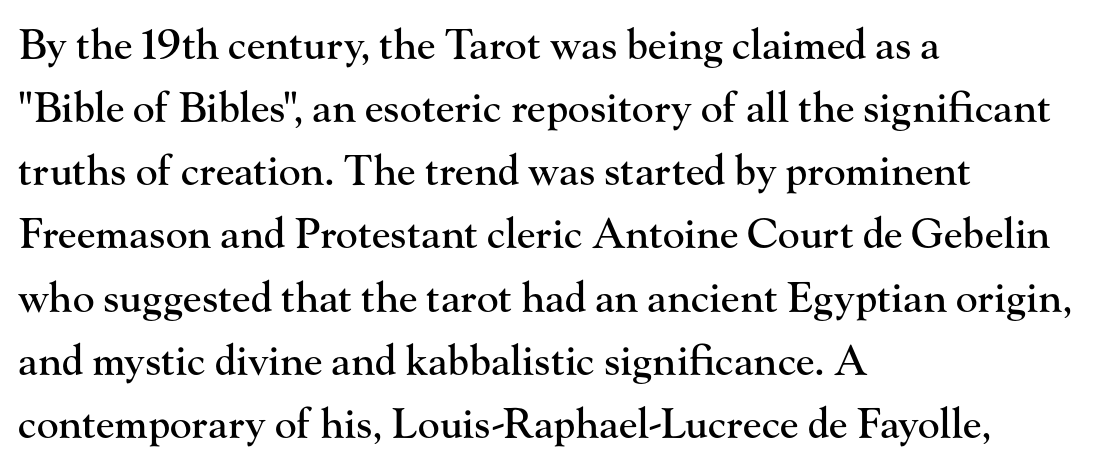
Q: Is the text italic (slanted)? A: No, it is upright.
Q: Is the typeface a serif or a sans-serif typeface? A: Serif.
Q: Is the text underlined? A: No.
Q: How is the paragraph aligned? A: Left-aligned.
Q: Is the spacing between letters normal or unusually wide? A: Normal.
Q: Is the spacing between lines tight, normal or loose? A: Normal.
Q: Width (condensed, normal, or wide)? A: Normal.
Q: Stroke contrast? A: High.
Q: x-height? A: Small.
Q: Monospaced? A: No.
